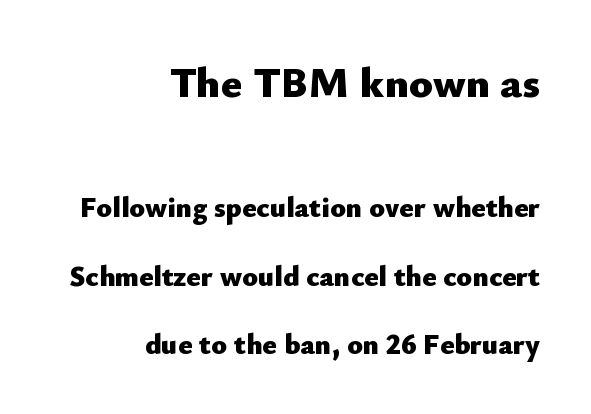
The image shows 43 px heavy sans-serif type, upright; set right-aligned, loose line spacing (2.35x), normal letter spacing, not underlined; the first (top) block is 1.48x larger; low stroke contrast and a small x-height.
